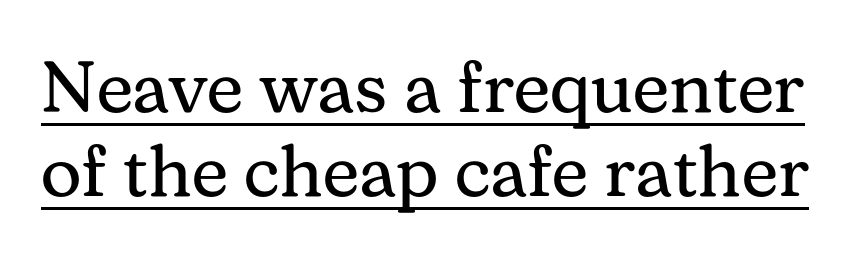
The image shows 72 px regular-weight serif type, upright; set line spacing 1.16x, normal letter spacing, underlined; medium stroke contrast and a medium x-height.
